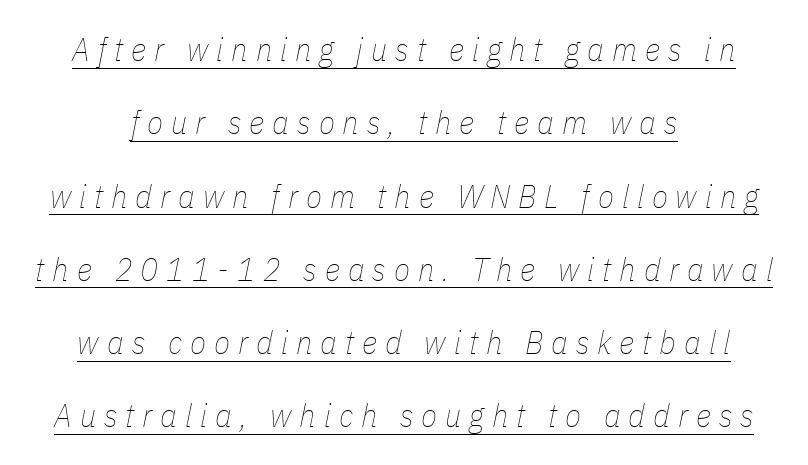
Q: Is the text bold? A: No.
Q: Is the text italic (slanted)? A: Yes, it leans right by about 11 degrees.
Q: Is the text underlined? A: Yes.
Q: How is the paragraph aligned? A: Centered.
Q: Is the spacing between letters normal or unusually wide? A: Unusually wide.
Q: Is the spacing between lines tight, normal or loose? A: Loose.
Q: Width (condensed, normal, or wide)? A: Condensed.
Q: Stroke contrast? A: Low.
Q: x-height? A: Medium.
Q: Monospaced? A: No.
